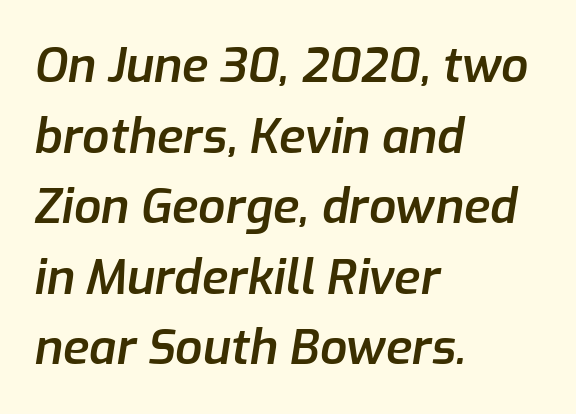
Each new line begins a customary step beneath the previous one. Looking at the ascenders, they clearly lean. There is no visible air inserted between adjacent glyphs. As a designer I'd log this as weight 600, semibold. Does the copy run flush right? No — it runs flush left. Is this a fixed-width face? No — the glyphs have proportional, varying widths.
